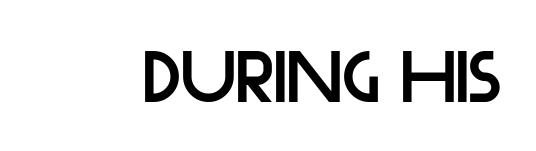
Q: Is the text italic (slanted)? A: No, it is upright.
Q: Is the typeface a serif or a sans-serif typeface? A: Sans-serif.
Q: Is the text underlined? A: No.
Q: Is the spacing between letters normal or unusually wide? A: Normal.
Q: Width (condensed, normal, or wide)? A: Normal.
Q: Stroke contrast? A: Low.
Q: x-height? A: Large.
Q: Monospaced? A: No.
